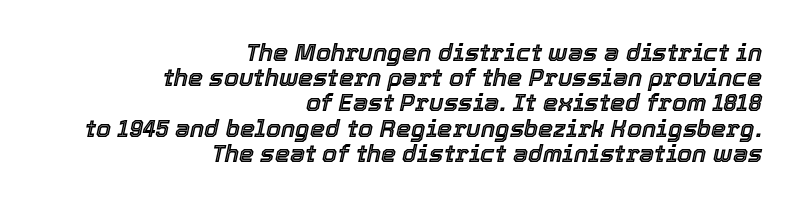
Q: Is the text italic (slanted)? A: Yes, it leans right by about 12 degrees.
Q: Is the text underlined? A: No.
Q: How is the paragraph aligned? A: Right-aligned.
Q: Is the spacing between letters normal or unusually wide? A: Normal.
Q: Is the spacing between lines tight, normal or loose? A: Tight.
